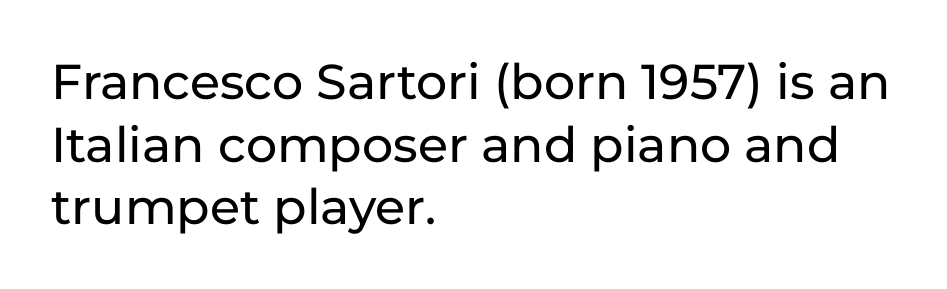
The image shows 49 px sans-serif type, upright; set left-aligned, normal line spacing (1.28x), normal letter spacing, not underlined; low stroke contrast and a medium x-height.
